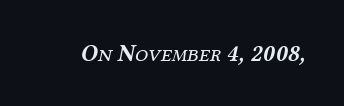
{"italic": "yes", "lean": "right", "slant_degrees": 12, "bold": "no", "underline": "no", "letter_spacing": "normal", "letter_spacing_em": 0.0, "glyph_px": 24}
